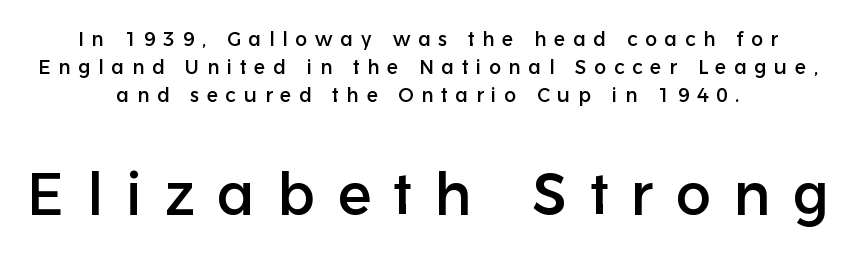
The image shows 59 px sans-serif type, upright; set centered, normal line spacing (1.4x), unusually wide letter spacing (+0.38 em), not underlined; the second (bottom) block is 2.95x larger; low stroke contrast and a medium x-height.
